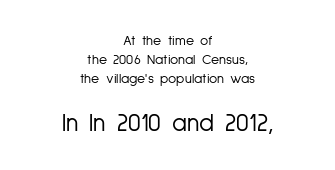
The image shows 25 px text type, upright; set centered, normal line spacing (1.37x), normal letter spacing, not underlined; the second (bottom) block is 1.79x larger.
